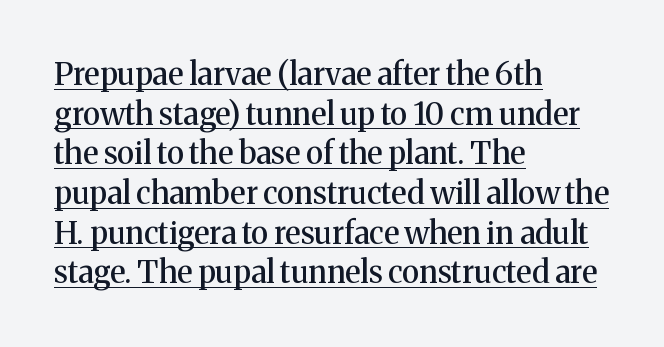
Q: Is the text italic (slanted)? A: No, it is upright.
Q: Is the typeface a serif or a sans-serif typeface? A: Serif.
Q: Is the text underlined? A: Yes.
Q: How is the paragraph aligned? A: Left-aligned.
Q: Is the spacing between letters normal or unusually wide? A: Normal.
Q: Is the spacing between lines tight, normal or loose? A: Normal.
Q: Width (condensed, normal, or wide)? A: Normal.
Q: Stroke contrast? A: Medium.
Q: x-height? A: Medium.
Q: Monospaced? A: No.
